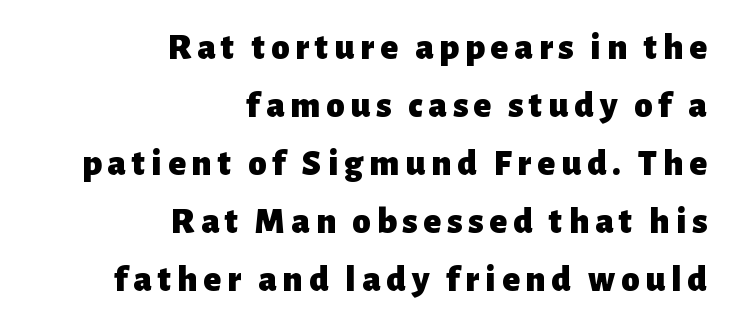
{"serif": "no", "italic": "no", "bold": "yes", "weight": "heavy", "width": "normal", "stroke_contrast": "low", "x_height": "medium", "monospaced": "no", "underline": "no", "align": "right", "line_spacing": "normal", "line_spacing_ratio": 1.57, "glyph_px": 37}
